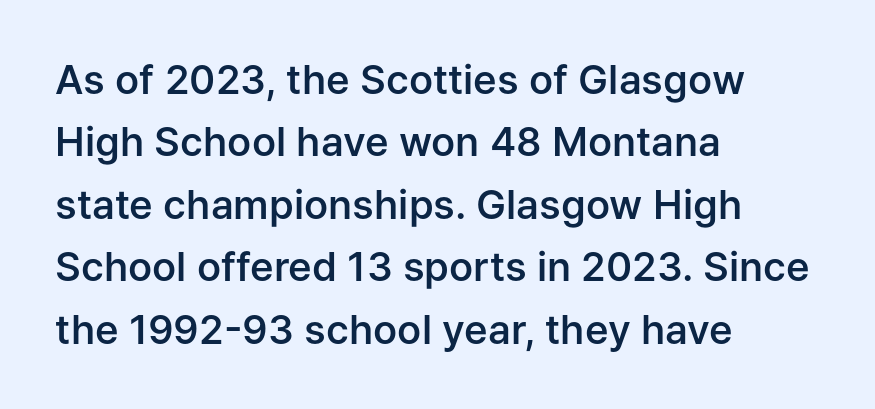
Q: Is the text bold? A: Semi-bold.
Q: Is the text italic (slanted)? A: No, it is upright.
Q: Is the typeface a serif or a sans-serif typeface? A: Sans-serif.
Q: Is the text underlined? A: No.
Q: How is the paragraph aligned? A: Left-aligned.
Q: Is the spacing between letters normal or unusually wide? A: Normal.
Q: Is the spacing between lines tight, normal or loose? A: Normal.
Q: Width (condensed, normal, or wide)? A: Normal.
Q: Stroke contrast? A: Low.
Q: x-height? A: Medium.
Q: Monospaced? A: No.
